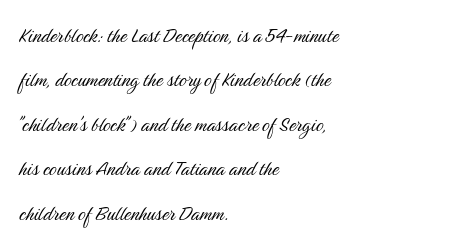
{"bold": "no", "underline": "no", "align": "left", "line_spacing_ratio": 1.85, "letter_spacing": "normal", "letter_spacing_em": 0.0, "glyph_px": 24}
